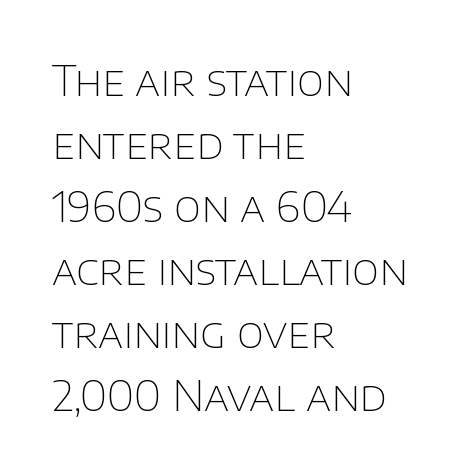
{"serif": "no", "italic": "no", "bold": "no", "weight": "thin", "width": "normal", "stroke_contrast": "low", "x_height": "large", "monospaced": "no", "underline": "no", "align": "left", "line_spacing": "normal", "line_spacing_ratio": 1.5, "letter_spacing": "normal", "letter_spacing_em": 0.0, "glyph_px": 42}
